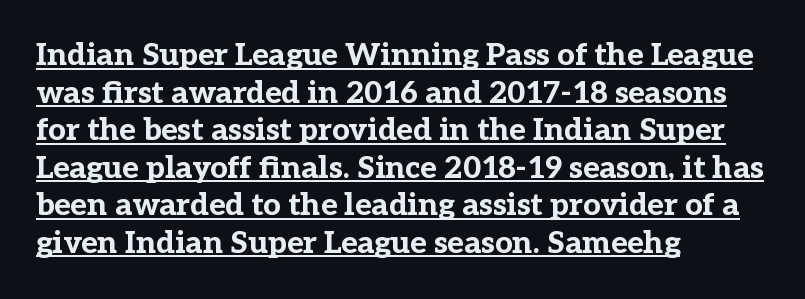
Q: Is the text bold? A: Yes.
Q: Is the text italic (slanted)? A: No, it is upright.
Q: Is the typeface a serif or a sans-serif typeface? A: Serif.
Q: Is the text underlined? A: Yes.
Q: How is the paragraph aligned? A: Left-aligned.
Q: Is the spacing between letters normal or unusually wide? A: Normal.
Q: Width (condensed, normal, or wide)? A: Normal.
Q: Stroke contrast? A: Low.
Q: x-height? A: Medium.
Q: Monospaced? A: No.
